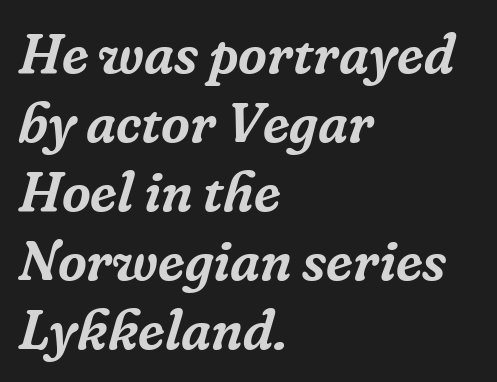
The image shows 56 px serif type, italic (leaning right); set left-aligned, line spacing 1.23x, normal letter spacing, not underlined; low stroke contrast and a medium x-height.
